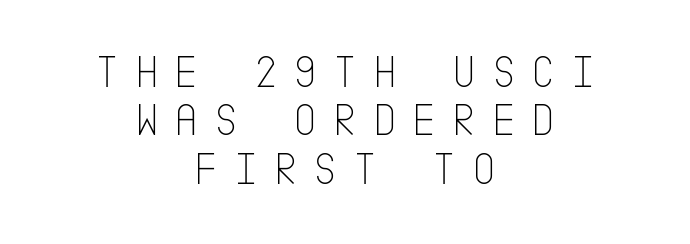
{"serif": "no", "italic": "no", "bold": "no", "weight": "thin", "width": "condensed", "stroke_contrast": "low", "x_height": "large", "underline": "no", "align": "center", "line_spacing": "tight", "line_spacing_ratio": 1.05, "letter_spacing": "wide", "letter_spacing_em": 0.34, "glyph_px": 46}
